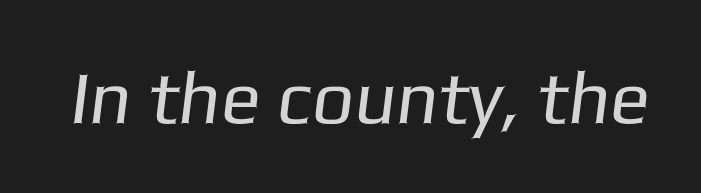
Descenders hang freely into open space. Unlike a traditional serif, this face leaves its strokes unadorned. The gaps between neighbouring characters are ordinary and unremarkable. Spacing verdict: proportional, widths tailored to each character.
